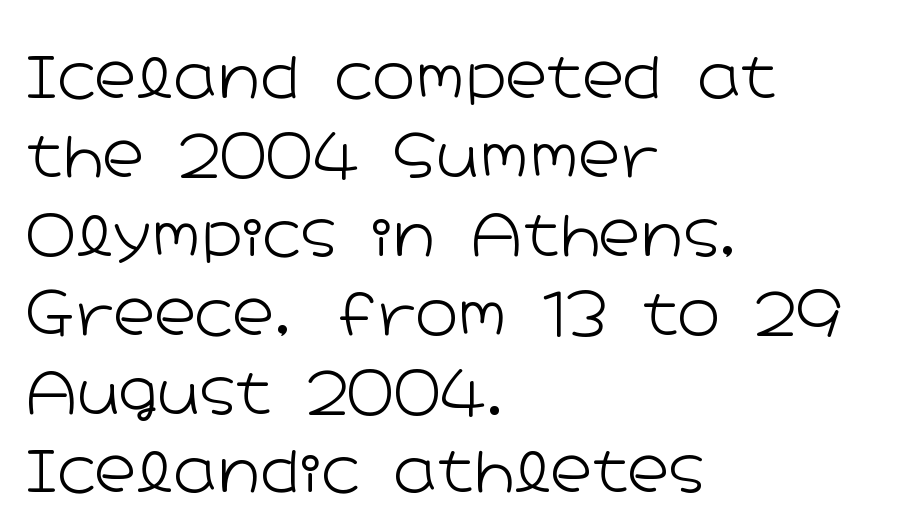
The image shows 58 px light, wide sans-serif type, upright; set left-aligned, normal line spacing (1.36x), normal letter spacing, not underlined; low stroke contrast and a medium x-height.
